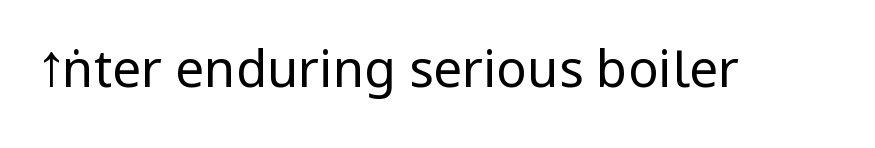
The image shows 51 px regular-weight, condensed sans-serif type, upright; set normal letter spacing, not underlined; low stroke contrast.
